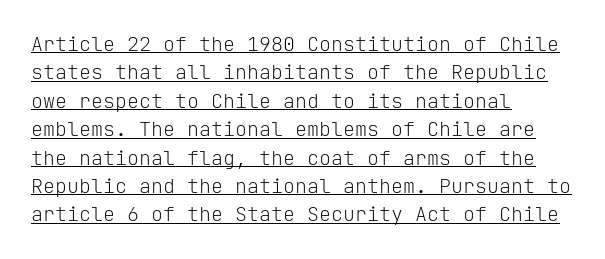
Baseline-to-baseline distance is the conventional proportion of letter height. Glyph-to-glyph distance matches everyday printed text. Typeset ragged right — the left edge is the straight one. These characters rest on top of a visible drawn line.
